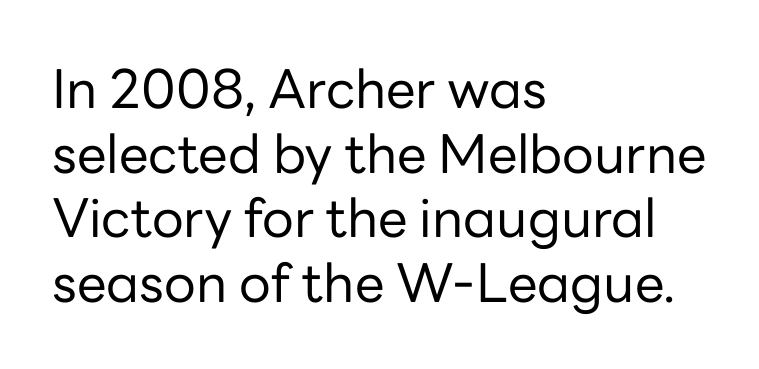
Ordinary non-slanted type is in use. The text was rendered using a sans face with plain stroke endings. The words here are not underlined. Caption: standard tracking, unaltered.
